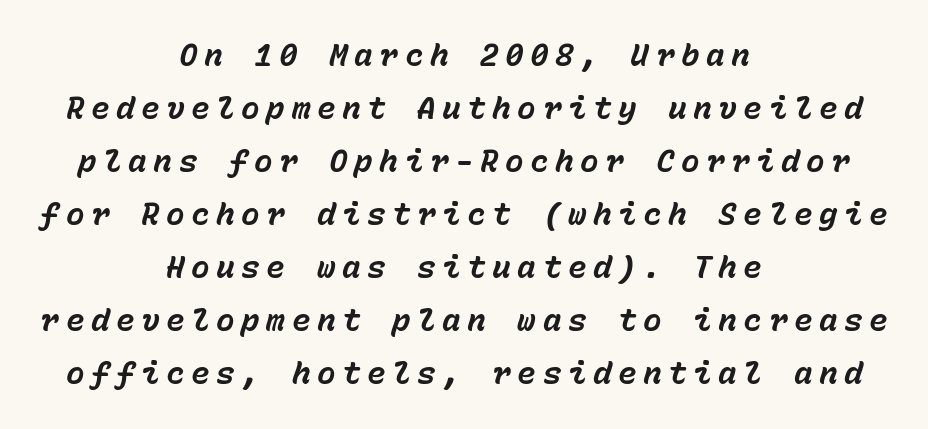
The image shows 31 px bold type, italic (leaning right), monospaced; set centered, line spacing 1.71x, unusually wide letter spacing (+0.21 em), not underlined; low stroke contrast and a medium x-height.
